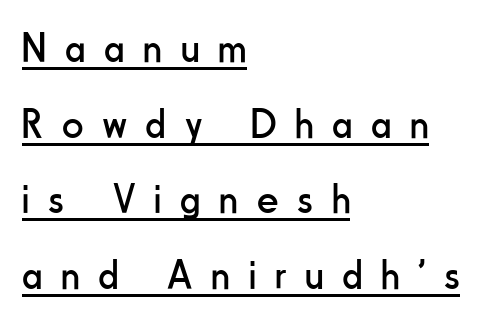
{"serif": "no", "italic": "no", "bold": "no", "weight": "regular", "width": "condensed", "stroke_contrast": "low", "x_height": "small", "monospaced": "no", "underline": "yes", "align": "left", "line_spacing_ratio": 1.8, "letter_spacing": "wide", "letter_spacing_em": 0.45, "glyph_px": 42}
